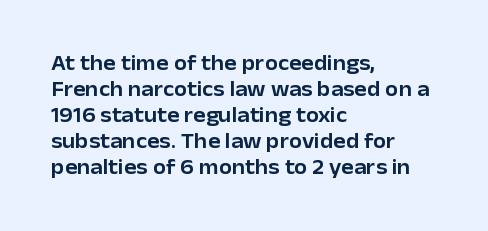
Q: Is the text italic (slanted)? A: No, it is upright.
Q: Is the text underlined? A: No.
Q: How is the paragraph aligned? A: Left-aligned.
Q: Is the spacing between letters normal or unusually wide? A: Normal.
